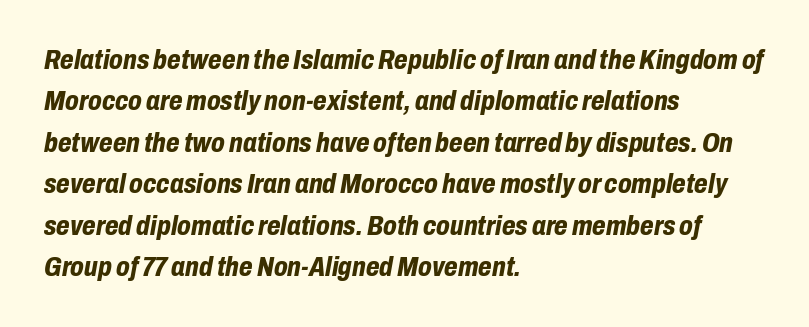
{"italic": "yes", "lean": "right", "slant_degrees": 10, "bold": "yes", "weight": "bold", "width": "condensed", "stroke_contrast": "low", "x_height": "medium", "monospaced": "no", "underline": "no", "align": "left", "line_spacing": "normal", "line_spacing_ratio": 1.48, "letter_spacing": "normal", "letter_spacing_em": 0.0, "glyph_px": 28}
